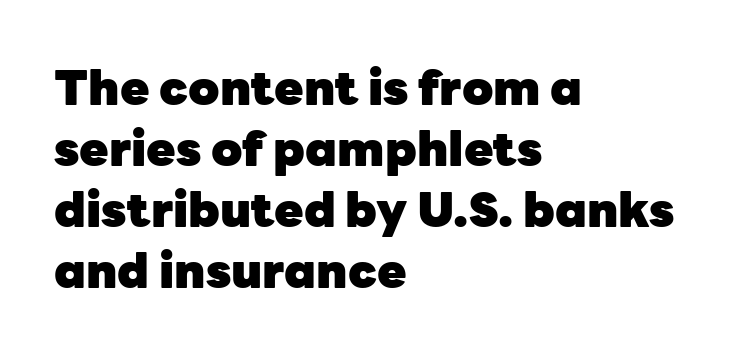
{"serif": "no", "italic": "no", "bold": "yes", "weight": "heavy", "width": "normal", "stroke_contrast": "low", "x_height": "medium", "monospaced": "no", "underline": "no", "align": "left", "line_spacing": "normal", "line_spacing_ratio": 1.27, "letter_spacing": "normal", "letter_spacing_em": 0.0, "glyph_px": 48}
